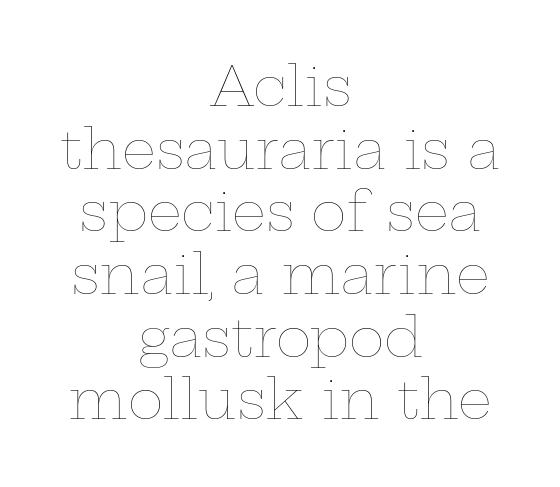
The image shows 54 px thin, wide type, upright; set centered, line spacing 1.16x, normal letter spacing, not underlined; low stroke contrast and a medium x-height.
